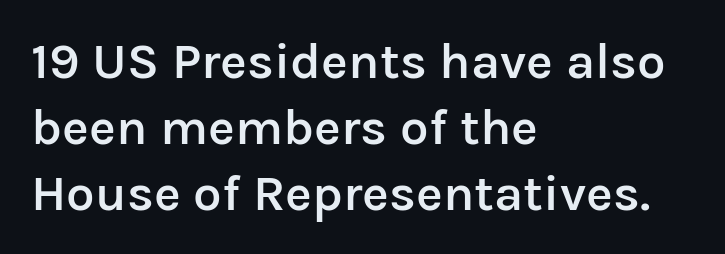
{"serif": "no", "italic": "no", "bold": "semi", "weight": "semibold", "width": "normal", "stroke_contrast": "low", "x_height": "medium", "monospaced": "no", "underline": "no", "align": "left", "line_spacing": "normal", "line_spacing_ratio": 1.29, "letter_spacing": "normal", "letter_spacing_em": 0.0, "glyph_px": 51}
